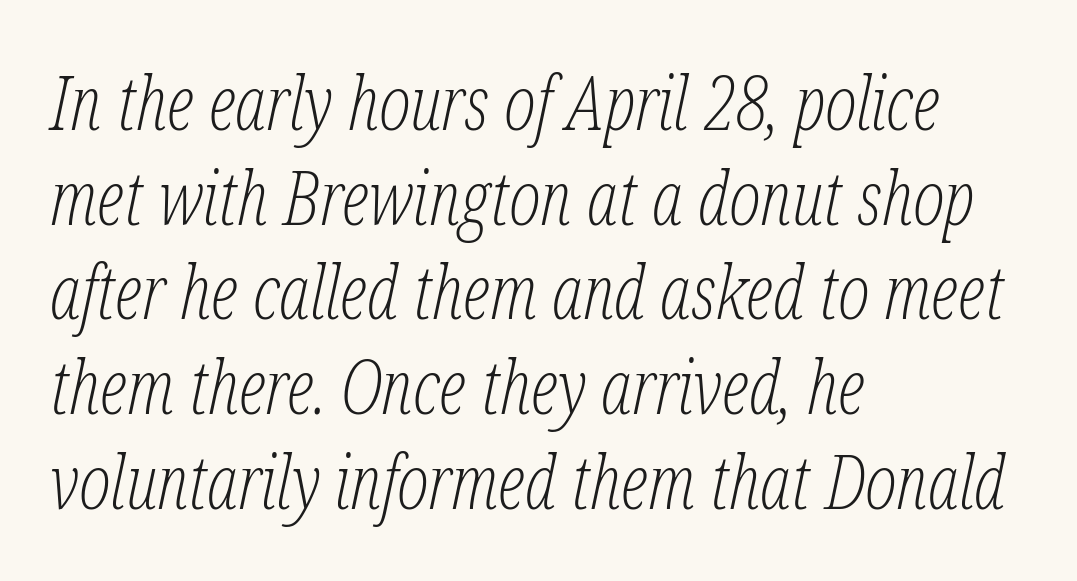
Q: Is the text bold? A: No.
Q: Is the text italic (slanted)? A: Yes, it leans right by about 12 degrees.
Q: Is the typeface a serif or a sans-serif typeface? A: Serif.
Q: Is the text underlined? A: No.
Q: How is the paragraph aligned? A: Left-aligned.
Q: Is the spacing between letters normal or unusually wide? A: Normal.
Q: Is the spacing between lines tight, normal or loose? A: Normal.
Q: Width (condensed, normal, or wide)? A: Condensed.
Q: Stroke contrast? A: Low.
Q: x-height? A: Medium.
Q: Monospaced? A: No.
